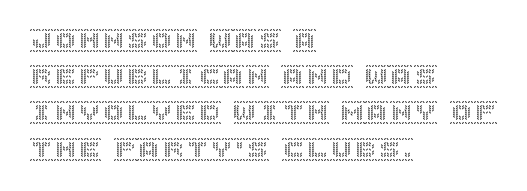
{"italic": "no", "underline": "no", "align": "left", "line_spacing": "normal", "line_spacing_ratio": 1.51, "letter_spacing": "normal", "letter_spacing_em": 0.0, "glyph_px": 24}
